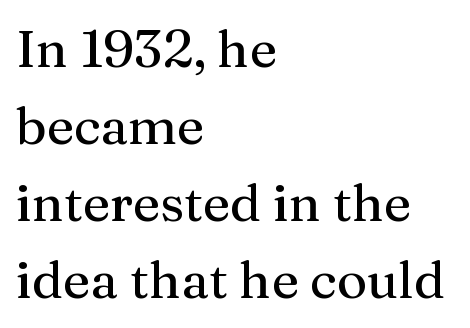
Q: Is the text italic (slanted)? A: No, it is upright.
Q: Is the typeface a serif or a sans-serif typeface? A: Serif.
Q: Is the text underlined? A: No.
Q: How is the paragraph aligned? A: Left-aligned.
Q: Is the spacing between letters normal or unusually wide? A: Normal.
Q: Is the spacing between lines tight, normal or loose? A: Normal.
Q: Width (condensed, normal, or wide)? A: Normal.
Q: Stroke contrast? A: Medium.
Q: x-height? A: Medium.
Q: Monospaced? A: No.
